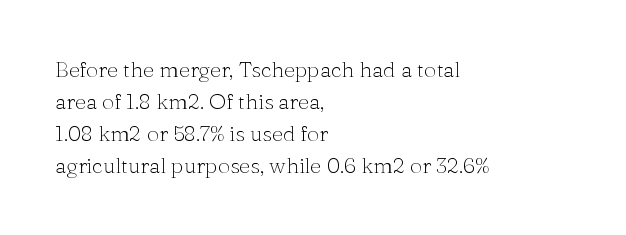
{"italic": "no", "bold": "no", "underline": "no", "align": "left", "line_spacing": "normal", "line_spacing_ratio": 1.46, "letter_spacing": "normal", "letter_spacing_em": 0.0, "glyph_px": 22}
